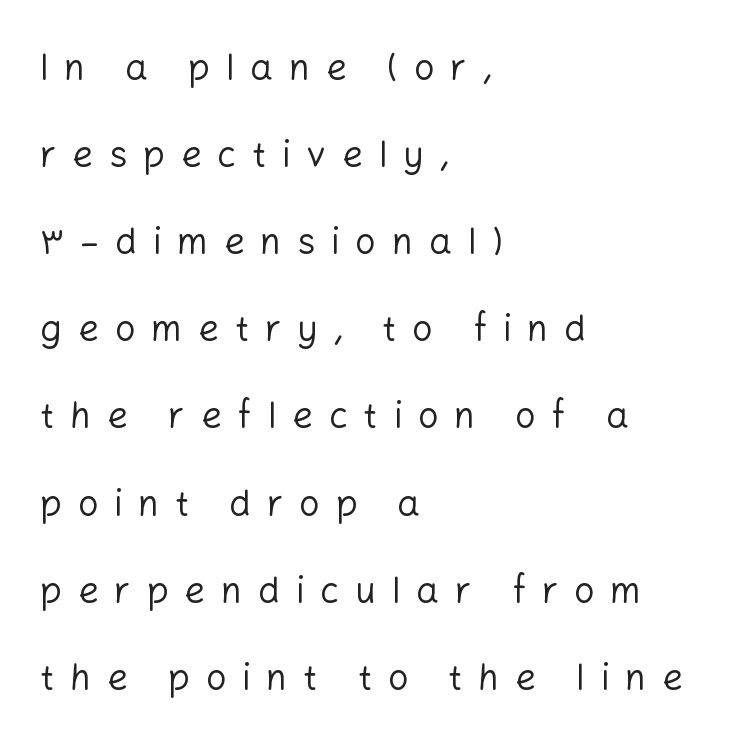
Q: Is the text bold? A: No.
Q: Is the text italic (slanted)? A: No, it is upright.
Q: Is the typeface a serif or a sans-serif typeface? A: Sans-serif.
Q: Is the text underlined? A: No.
Q: How is the paragraph aligned? A: Left-aligned.
Q: Is the spacing between letters normal or unusually wide? A: Unusually wide.
Q: Is the spacing between lines tight, normal or loose? A: Loose.
Q: Width (condensed, normal, or wide)? A: Normal.
Q: Stroke contrast? A: Low.
Q: x-height? A: Medium.
Q: Monospaced? A: No.
